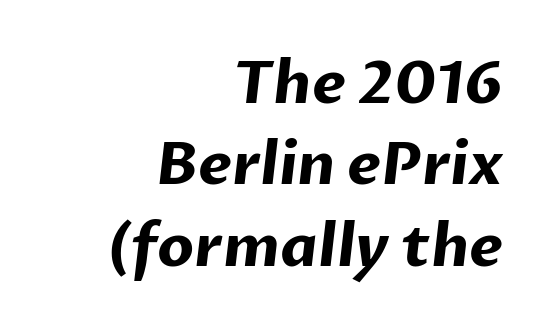
The image shows 59 px bold sans-serif type; set right-aligned, normal line spacing (1.38x), normal letter spacing, not underlined; low stroke contrast and a medium x-height.
